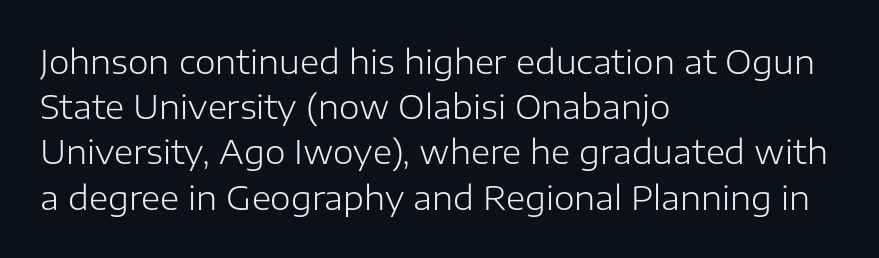
Q: Is the text bold? A: No.
Q: Is the text italic (slanted)? A: No, it is upright.
Q: Is the typeface a serif or a sans-serif typeface? A: Sans-serif.
Q: Is the text underlined? A: No.
Q: How is the paragraph aligned? A: Left-aligned.
Q: Is the spacing between letters normal or unusually wide? A: Normal.
Q: Is the spacing between lines tight, normal or loose? A: Normal.
Q: Width (condensed, normal, or wide)? A: Normal.
Q: Stroke contrast? A: Low.
Q: x-height? A: Medium.
Q: Monospaced? A: No.
